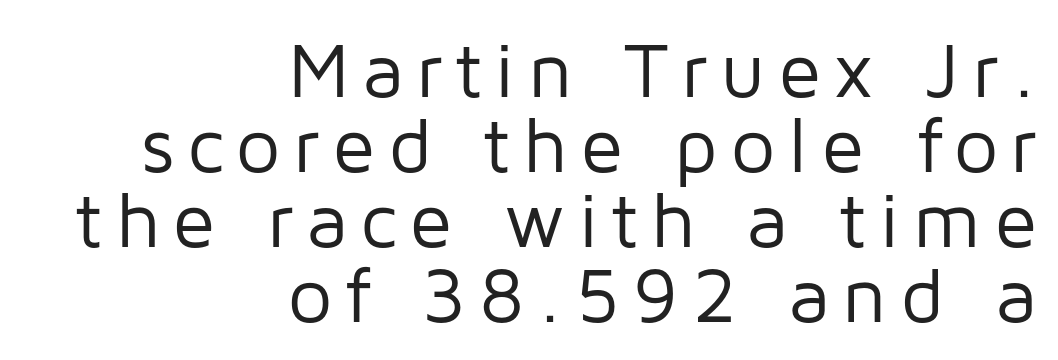
The image shows 78 px regular-weight sans-serif type, upright; set right-aligned, tight line spacing (0.96x), not underlined; low stroke contrast and a medium x-height.
